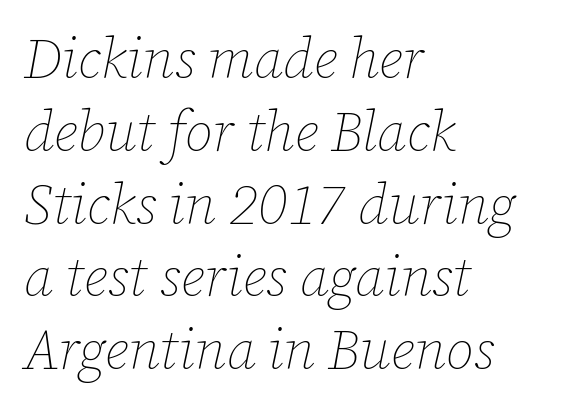
Is the type slanted? Yes — the strokes lean at a clear angle. Varying glyph widths throughout — classic text-font behaviour. The rows are spaced the way most documents space them. Typeset ragged right — the left edge is the straight one. No extra tracking has been applied to these lines.
